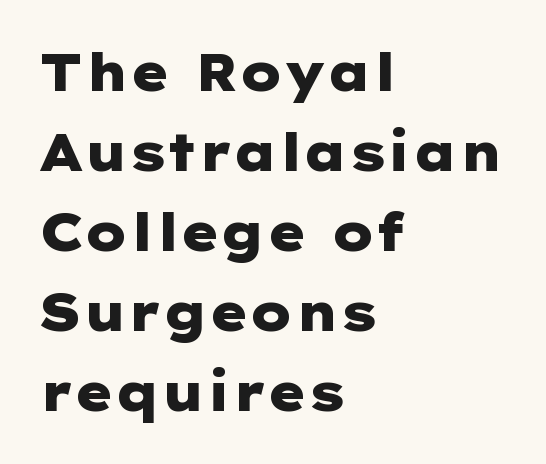
Q: Is the text bold? A: Yes.
Q: Is the text italic (slanted)? A: No, it is upright.
Q: Is the typeface a serif or a sans-serif typeface? A: Sans-serif.
Q: Is the text underlined? A: No.
Q: How is the paragraph aligned? A: Left-aligned.
Q: Is the spacing between letters normal or unusually wide? A: Normal.
Q: Is the spacing between lines tight, normal or loose? A: Normal.
Q: Width (condensed, normal, or wide)? A: Wide.
Q: Stroke contrast? A: Low.
Q: x-height? A: Medium.
